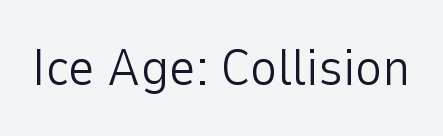
The image shows 52 px light sans-serif type, upright; set normal letter spacing, not underlined; low stroke contrast and a medium x-height.
